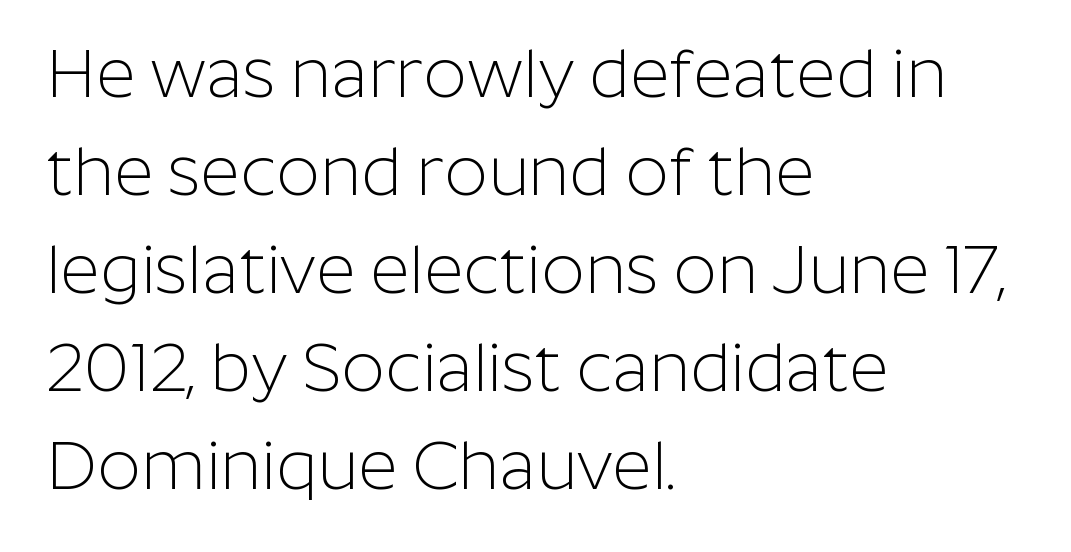
Q: Is the text bold? A: No.
Q: Is the text italic (slanted)? A: No, it is upright.
Q: Is the typeface a serif or a sans-serif typeface? A: Sans-serif.
Q: Is the text underlined? A: No.
Q: How is the paragraph aligned? A: Left-aligned.
Q: Is the spacing between letters normal or unusually wide? A: Normal.
Q: Is the spacing between lines tight, normal or loose? A: Normal.
Q: Width (condensed, normal, or wide)? A: Normal.
Q: Stroke contrast? A: Low.
Q: x-height? A: Medium.
Q: Monospaced? A: No.
